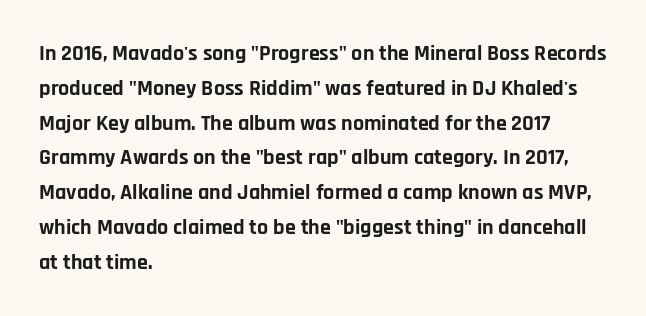
{"italic": "no", "bold": "yes", "underline": "no", "align": "left", "line_spacing": "normal", "line_spacing_ratio": 1.58, "letter_spacing": "normal", "letter_spacing_em": 0.0, "glyph_px": 22}
